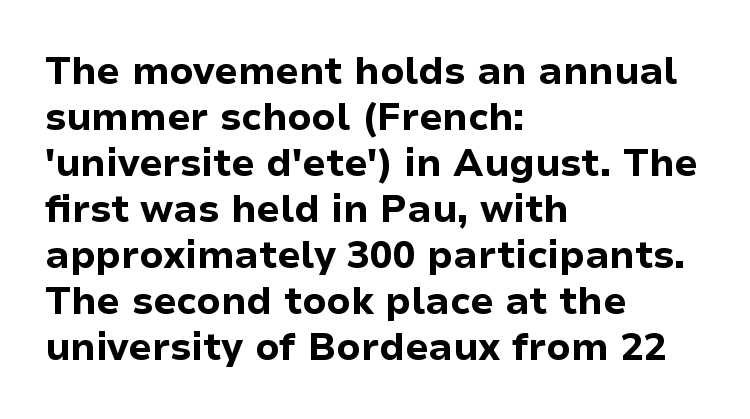
{"serif": "no", "italic": "no", "bold": "yes", "weight": "bold", "width": "normal", "stroke_contrast": "low", "x_height": "medium", "monospaced": "no", "underline": "no", "align": "left", "line_spacing_ratio": 1.21, "letter_spacing": "normal", "letter_spacing_em": 0.0, "glyph_px": 38}
